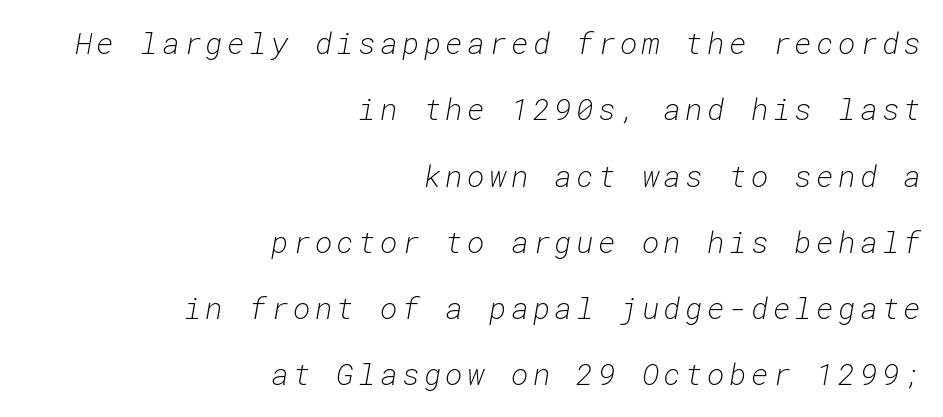
The image shows 30 px light type, italic (leaning right), monospaced; set right-aligned, loose line spacing (2.21x), not underlined; low stroke contrast and a medium x-height.
